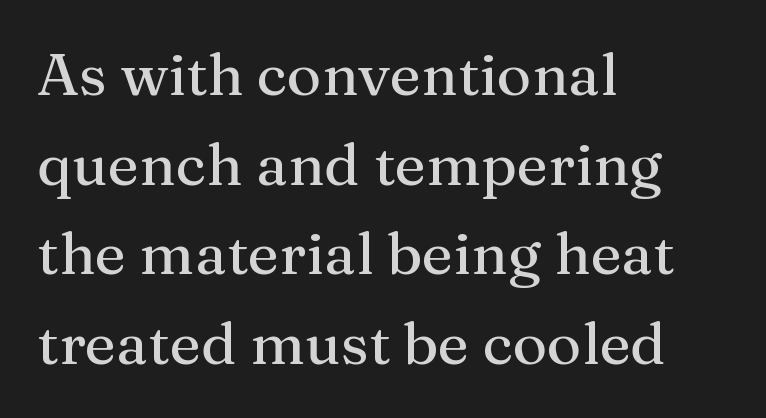
Notice how descenders clear the ascenders below comfortably — that's standard leading. A typesetter would call this zero additional tracking. The text was rendered using a seriffed face with decorative stroke endings. The face used here is proportionally spaced, like ordinary book or web type.
